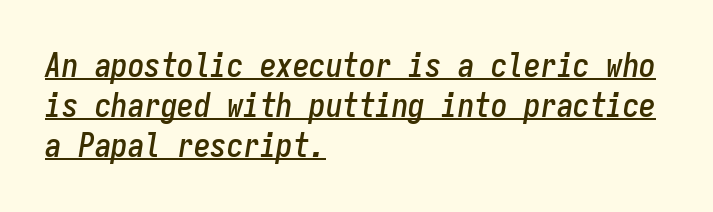
The image shows 33 px condensed type, italic (leaning right), monospaced; set left-aligned, line spacing 1.21x, normal letter spacing, underlined; low stroke contrast and a medium x-height.
